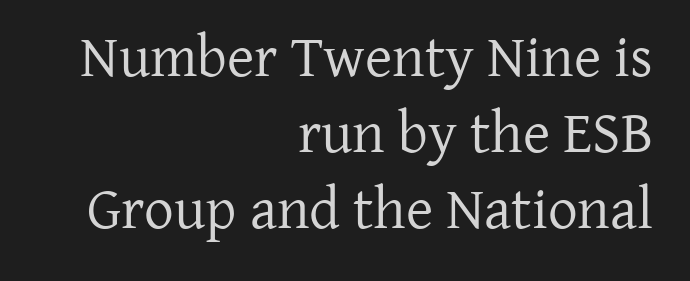
Notice how the passage keeps a crisp vertical edge on the right only. These lines are composed in type with serifs. The lettering holds an erect, upright posture throughout. Honestly, there is no underline to notice here at all.
